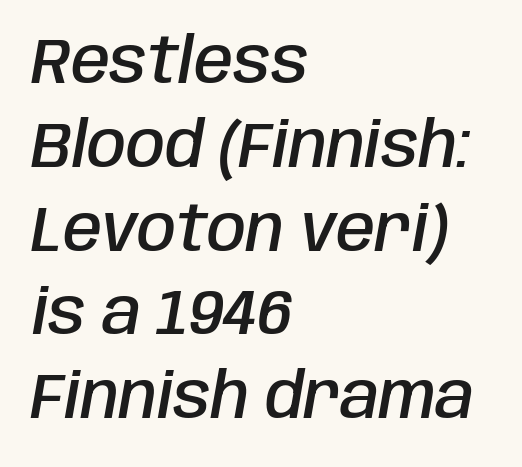
Is the type slanted? Yes — the strokes lean at a clear angle. Notice how the passage keeps a crisp vertical edge on the left only. Descender tails drop into unmarked territory. The passage shown is semibold, sitting just below true bold. A typesetter would call this proportional, since set widths differ per character. This rendering leaves character spacing at its baseline value.
